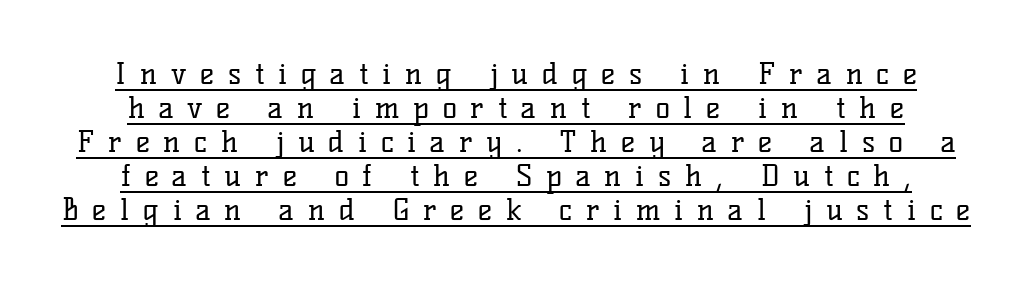
Think of a printed novel: that variable character pitch is what you see here. How are the letters spaced? Widely, with obvious added tracking. Decoration check: the copy is underlined. Notice how descenders almost collide with the ascenders below — that's tight leading. It's the straight-up-and-down kind of type. The typeface has the unassuming heft of standard copy or less.
